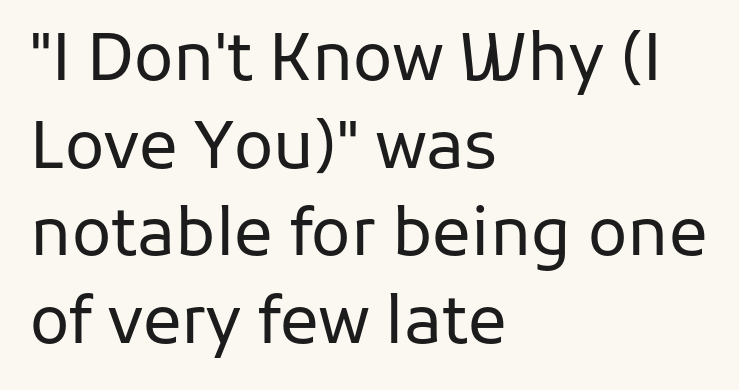
Q: Is the text bold? A: No.
Q: Is the text italic (slanted)? A: No, it is upright.
Q: Is the typeface a serif or a sans-serif typeface? A: Sans-serif.
Q: Is the text underlined? A: No.
Q: How is the paragraph aligned? A: Left-aligned.
Q: Is the spacing between letters normal or unusually wide? A: Normal.
Q: Is the spacing between lines tight, normal or loose? A: Normal.
Q: Width (condensed, normal, or wide)? A: Normal.
Q: Stroke contrast? A: Low.
Q: x-height? A: Medium.
Q: Monospaced? A: No.
